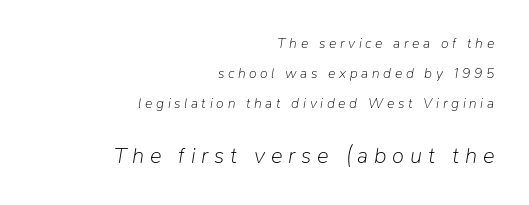
Q: Is the text bold? A: No.
Q: Is the text italic (slanted)? A: Yes, it leans right by about 9 degrees.
Q: Is the text underlined? A: No.
Q: How is the paragraph aligned? A: Right-aligned.
Q: Is the spacing between letters normal or unusually wide? A: Unusually wide.
Q: Is the spacing between lines tight, normal or loose? A: Loose.
Q: Which block of text is set in a larger size, the first (top) or the second (bottom)? A: The second (bottom) one.
